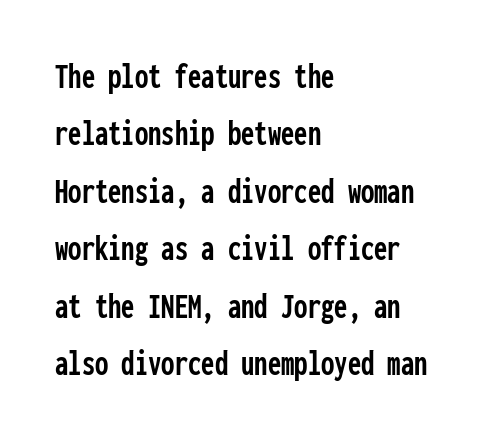
The image shows 38 px condensed sans-serif type, upright, monospaced; set left-aligned, normal line spacing (1.51x), normal letter spacing, not underlined; low stroke contrast and a medium x-height.
